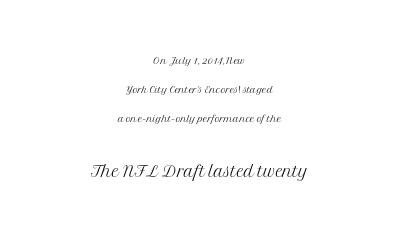
The image shows 23 px text type; set centered, loose line spacing (2.08x), normal letter spacing, not underlined; the second (bottom) block is 1.64x larger.
